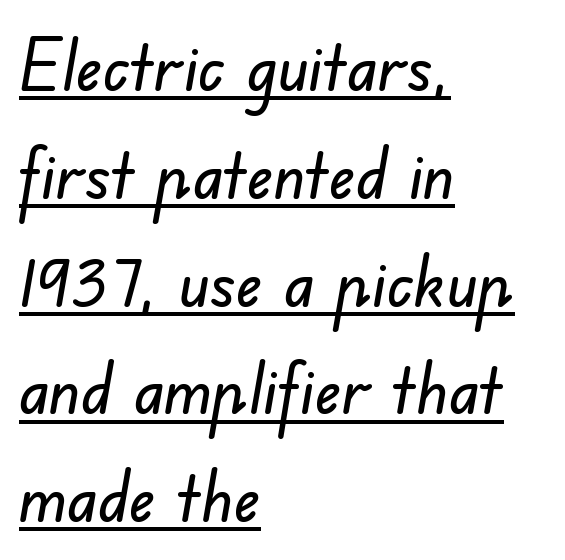
Q: Is the typeface a serif or a sans-serif typeface? A: Sans-serif.
Q: Is the text underlined? A: Yes.
Q: How is the paragraph aligned? A: Left-aligned.
Q: Is the spacing between letters normal or unusually wide? A: Normal.
Q: Is the spacing between lines tight, normal or loose? A: Normal.
Q: Width (condensed, normal, or wide)? A: Normal.
Q: Stroke contrast? A: Low.
Q: x-height? A: Small.
Q: Monospaced? A: No.
